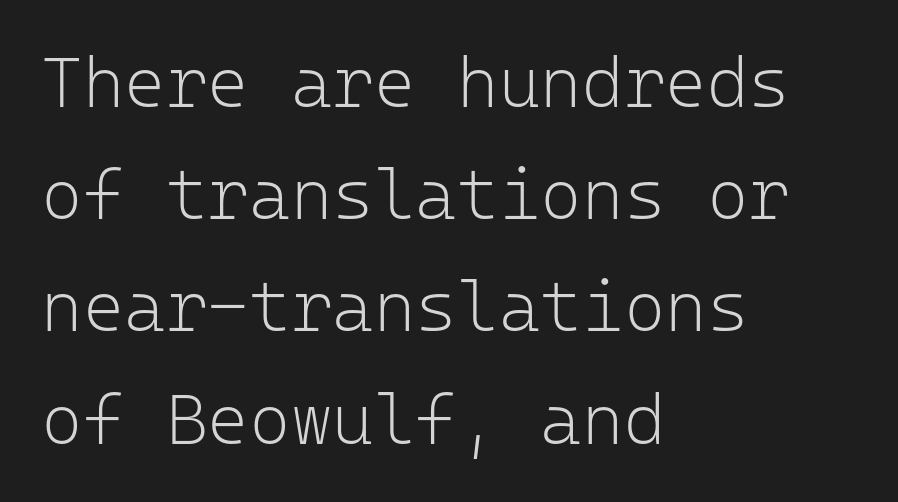
Q: Is the text bold? A: No.
Q: Is the text italic (slanted)? A: No, it is upright.
Q: Is the typeface a serif or a sans-serif typeface? A: Sans-serif.
Q: Is the text underlined? A: No.
Q: How is the paragraph aligned? A: Left-aligned.
Q: Is the spacing between letters normal or unusually wide? A: Normal.
Q: Is the spacing between lines tight, normal or loose? A: Normal.
Q: Width (condensed, normal, or wide)? A: Normal.
Q: Stroke contrast? A: Low.
Q: x-height? A: Medium.
Q: Monospaced? A: Yes.
